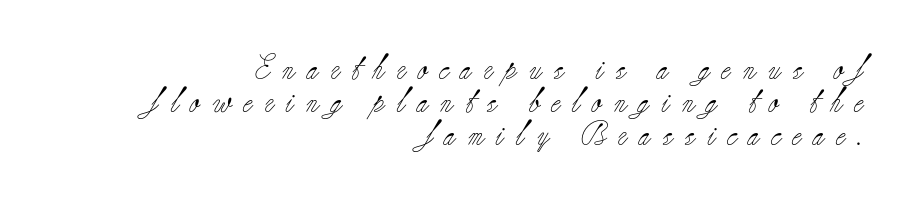
Q: Is the text bold? A: No.
Q: Is the text italic (slanted)? A: Yes.
Q: Is the text underlined? A: No.
Q: How is the paragraph aligned? A: Right-aligned.
Q: Is the spacing between letters normal or unusually wide? A: Unusually wide.
Q: Is the spacing between lines tight, normal or loose? A: Normal.
